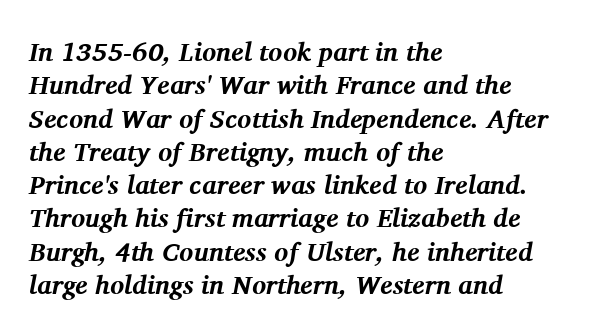
{"italic": "yes", "lean": "right", "slant_degrees": 11, "bold": "yes", "underline": "no", "align": "left", "line_spacing": "normal", "line_spacing_ratio": 1.28, "letter_spacing": "normal", "letter_spacing_em": 0.0, "glyph_px": 26}
